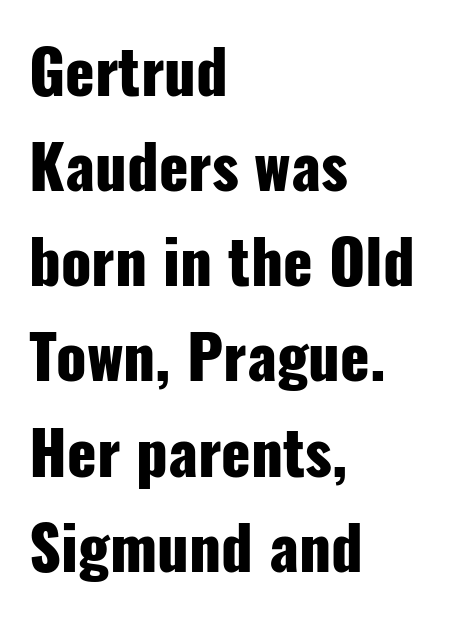
The typesetting leans heavy: a genuine bold. If you drew a ruler down the left edge, every line would touch it. Type without underlining. The line texture is even and compact thanks to regular tracking. Designer's note — italics off, roman on. To sum up the face: it is a sans, with no serifs.
